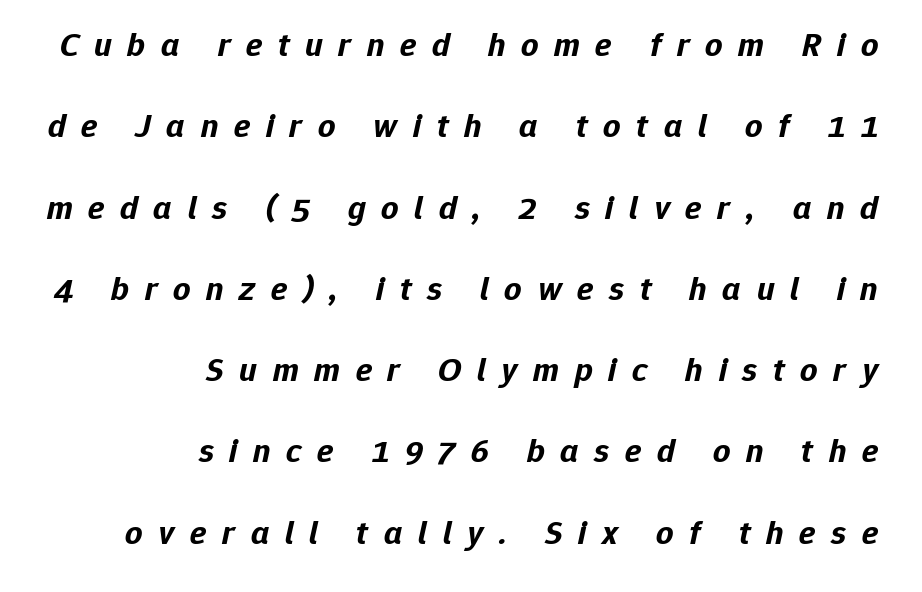
Q: Is the text bold? A: Yes.
Q: Is the text italic (slanted)? A: Yes, it leans right by about 12 degrees.
Q: Is the text underlined? A: No.
Q: How is the paragraph aligned? A: Right-aligned.
Q: Is the spacing between letters normal or unusually wide? A: Unusually wide.
Q: Is the spacing between lines tight, normal or loose? A: Loose.
Q: Width (condensed, normal, or wide)? A: Normal.
Q: Stroke contrast? A: Low.
Q: x-height? A: Medium.
Q: Monospaced? A: No.
